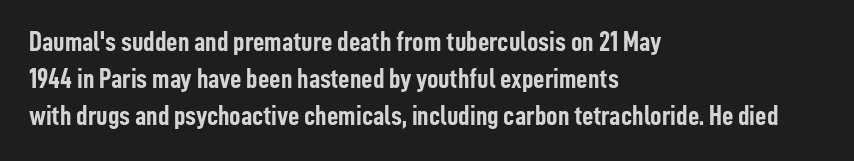
The image shows 28 px semibold, condensed sans-serif type, upright; set left-aligned, normal line spacing (1.32x), normal letter spacing, not underlined; low stroke contrast and a medium x-height.
